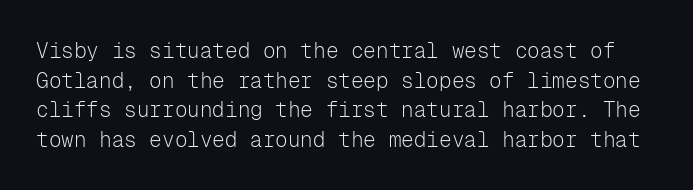
Q: Is the text bold? A: No.
Q: Is the text italic (slanted)? A: No, it is upright.
Q: Is the text underlined? A: No.
Q: Is the spacing between letters normal or unusually wide? A: Normal.
Q: Is the spacing between lines tight, normal or loose? A: Normal.
